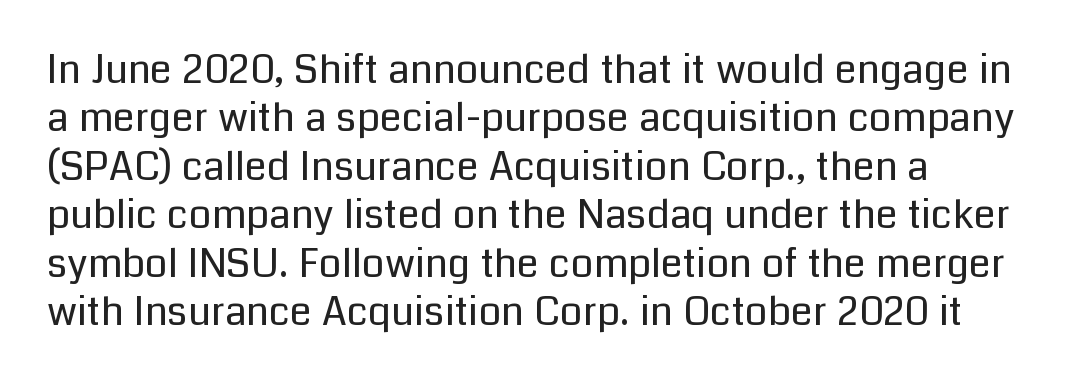
Q: Is the text bold? A: No.
Q: Is the text italic (slanted)? A: No, it is upright.
Q: Is the typeface a serif or a sans-serif typeface? A: Sans-serif.
Q: Is the text underlined? A: No.
Q: Is the spacing between letters normal or unusually wide? A: Normal.
Q: Width (condensed, normal, or wide)? A: Normal.
Q: Stroke contrast? A: Low.
Q: x-height? A: Medium.
Q: Monospaced? A: No.
